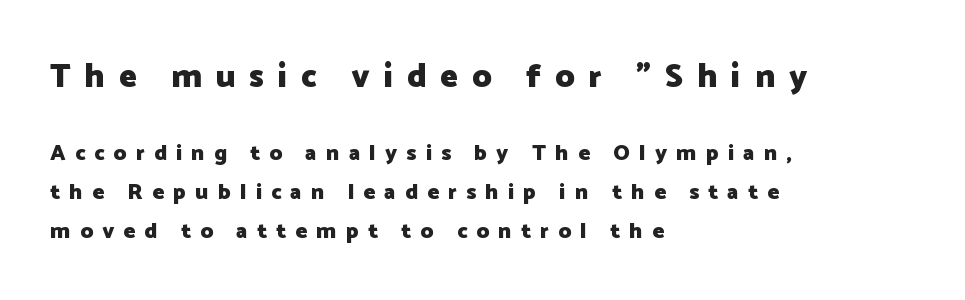
The image shows 33 px heavy sans-serif type, upright; set left-aligned, line spacing 1.77x, unusually wide letter spacing (+0.42 em), not underlined; the first (top) block is 1.5x larger; low stroke contrast and a medium x-height.
